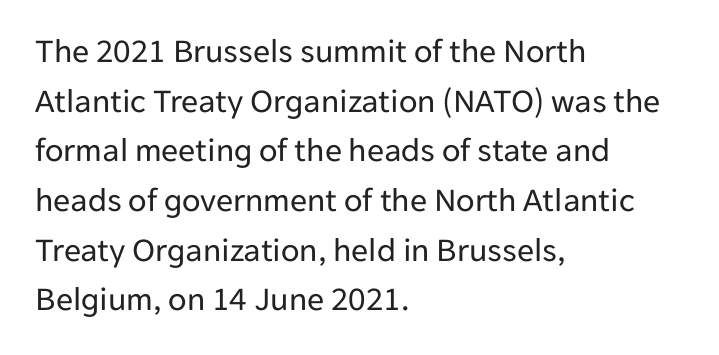
Q: Is the text bold? A: No.
Q: Is the text italic (slanted)? A: No, it is upright.
Q: Is the typeface a serif or a sans-serif typeface? A: Sans-serif.
Q: Is the text underlined? A: No.
Q: How is the paragraph aligned? A: Left-aligned.
Q: Is the spacing between letters normal or unusually wide? A: Normal.
Q: Is the spacing between lines tight, normal or loose? A: Normal.
Q: Width (condensed, normal, or wide)? A: Normal.
Q: Stroke contrast? A: Low.
Q: x-height? A: Medium.
Q: Monospaced? A: No.
